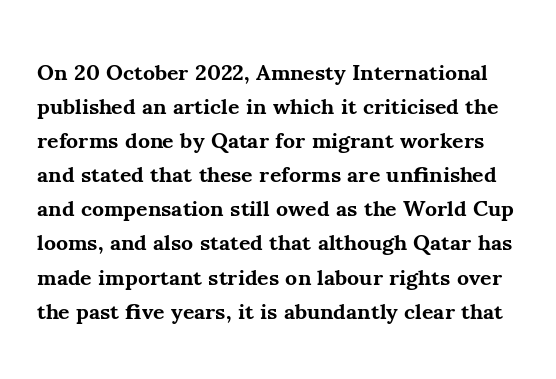
Q: Is the text bold? A: Yes.
Q: Is the text italic (slanted)? A: No, it is upright.
Q: Is the text underlined? A: No.
Q: Is the spacing between letters normal or unusually wide? A: Normal.
Q: Is the spacing between lines tight, normal or loose? A: Normal.
